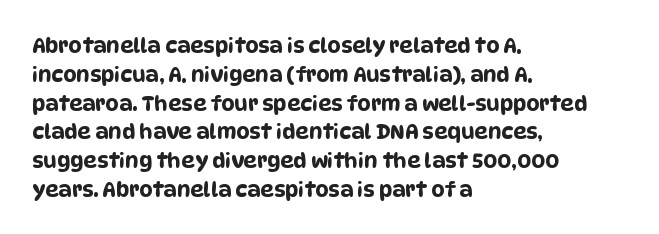
The area under the type is left untouched. In CSS terms this would be text-align: left. The lines sit at an ordinary, default distance from one another. The rendering keeps characters at their native spacing.
